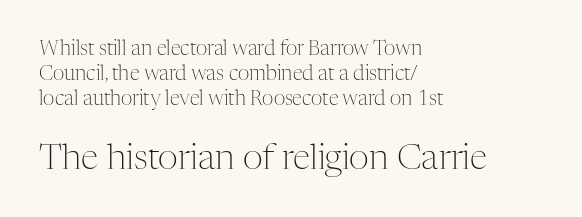
{"serif": "yes", "italic": "no", "bold": "no", "weight": "light", "width": "normal", "stroke_contrast": "medium", "x_height": "medium", "monospaced": "no", "underline": "no", "align": "left", "line_spacing": "normal", "line_spacing_ratio": 1.25, "letter_spacing": "normal", "letter_spacing_em": 0.0, "larger_block": "second", "size_ratio": 1.75, "glyph_px": 35}
